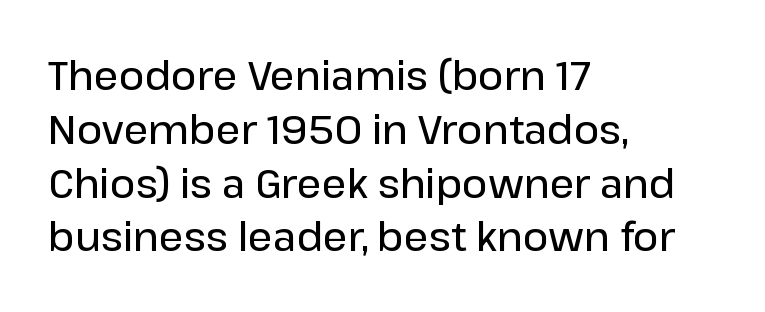
Q: Is the text bold? A: Semi-bold.
Q: Is the text italic (slanted)? A: No, it is upright.
Q: Is the typeface a serif or a sans-serif typeface? A: Sans-serif.
Q: Is the text underlined? A: No.
Q: How is the paragraph aligned? A: Left-aligned.
Q: Is the spacing between letters normal or unusually wide? A: Normal.
Q: Is the spacing between lines tight, normal or loose? A: Normal.
Q: Width (condensed, normal, or wide)? A: Normal.
Q: Stroke contrast? A: Low.
Q: x-height? A: Medium.
Q: Monospaced? A: No.
